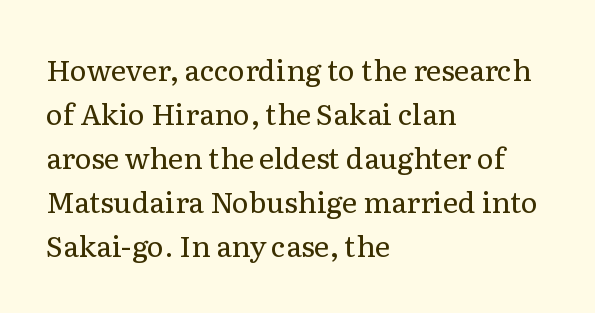
{"serif": "yes", "italic": "no", "bold": "no", "weight": "regular", "width": "normal", "stroke_contrast": "low", "x_height": "medium", "monospaced": "no", "underline": "no", "align": "left", "line_spacing": "normal", "line_spacing_ratio": 1.52, "letter_spacing": "normal", "letter_spacing_em": 0.0, "glyph_px": 29}
